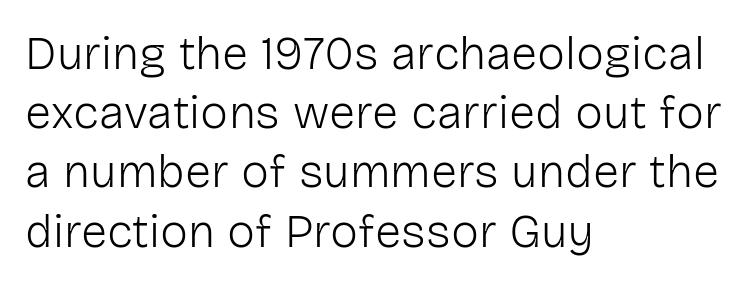
The letterforms sit at book weight or below. The letters advance in unequal steps, a hallmark of proportional type. Evenly set lines give the paragraph a standard silhouette. The type sits square on the baseline with zero lean. The type is set solid horizontally, with unmodified tracking. Font category for this specimen: sans-serif.
